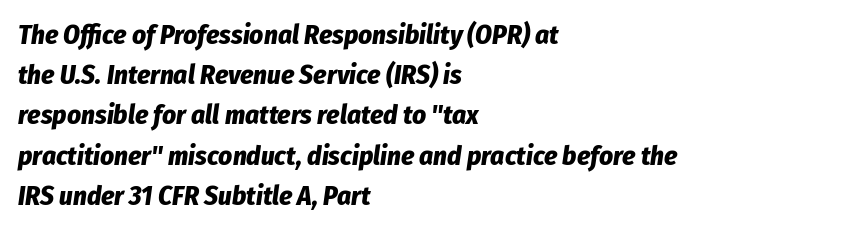
{"italic": "yes", "lean": "right", "slant_degrees": 8, "bold": "yes", "underline": "no", "align": "left", "line_spacing": "normal", "line_spacing_ratio": 1.49, "letter_spacing": "normal", "letter_spacing_em": 0.0, "glyph_px": 27}
